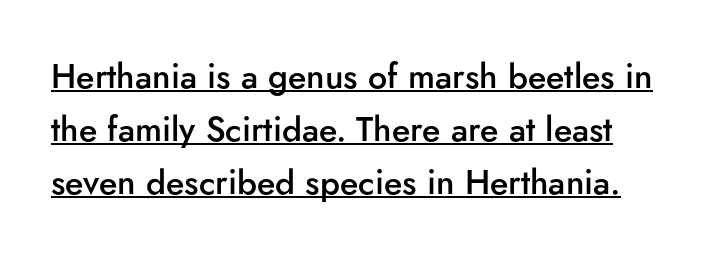
In designer terms, the underline attribute is active on this setting. Typographically, this falls in the sans-serif category. A typesetter would call this proportional, since set widths differ per character. Posture: vertical.
